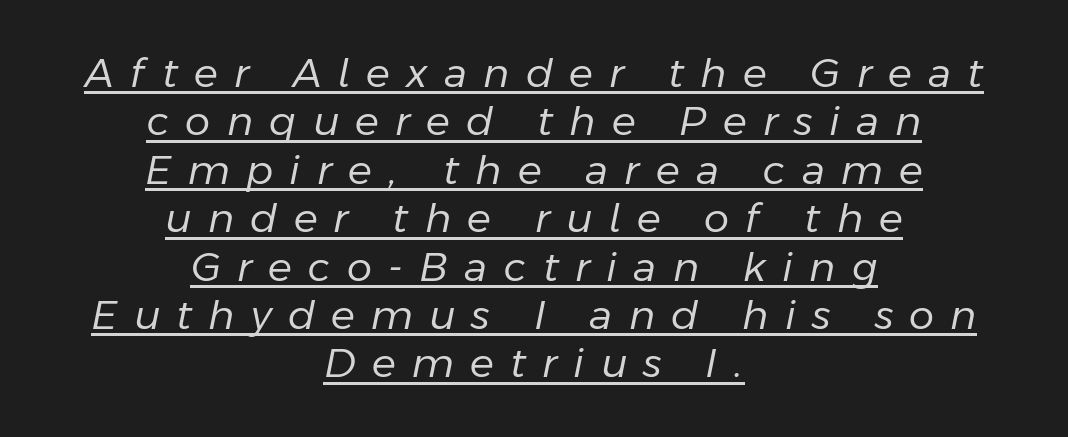
The image shows 40 px regular-weight type, italic (leaning right); set centered, line spacing 1.21x, unusually wide letter spacing (+0.41 em), underlined; low stroke contrast and a medium x-height.
